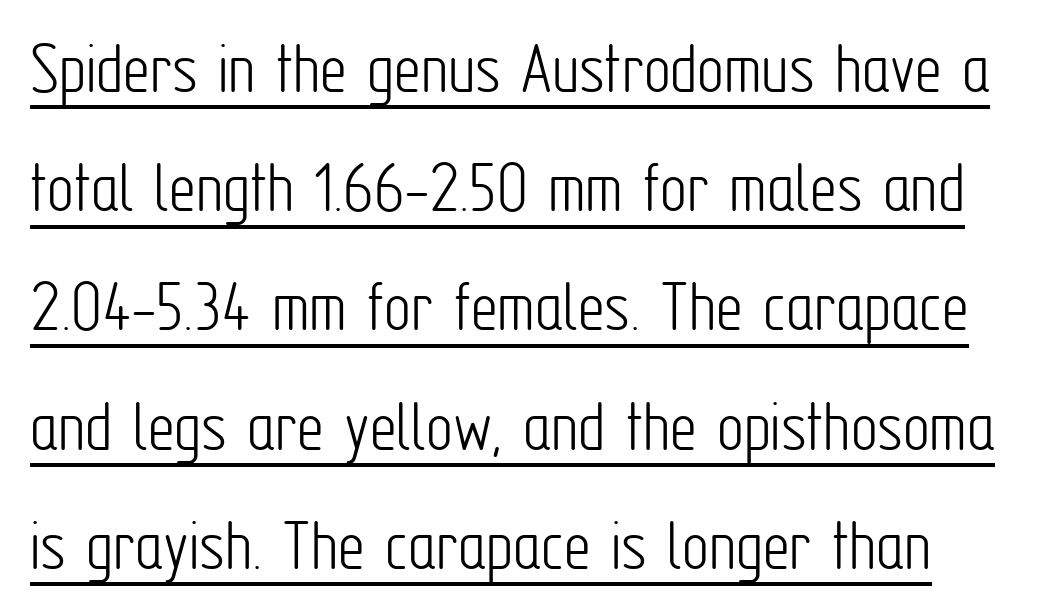
Q: Is the text bold? A: No.
Q: Is the text italic (slanted)? A: No, it is upright.
Q: Is the typeface a serif or a sans-serif typeface? A: Sans-serif.
Q: Is the text underlined? A: Yes.
Q: Is the spacing between letters normal or unusually wide? A: Normal.
Q: Is the spacing between lines tight, normal or loose? A: Normal.
Q: Width (condensed, normal, or wide)? A: Condensed.
Q: Stroke contrast? A: Low.
Q: x-height? A: Medium.
Q: Monospaced? A: No.
